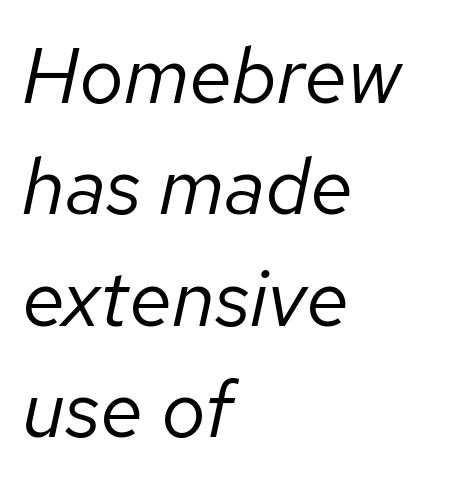
The image shows 79 px regular-weight type, italic (leaning right); set left-aligned, normal line spacing (1.41x), normal letter spacing, not underlined; low stroke contrast and a medium x-height.
